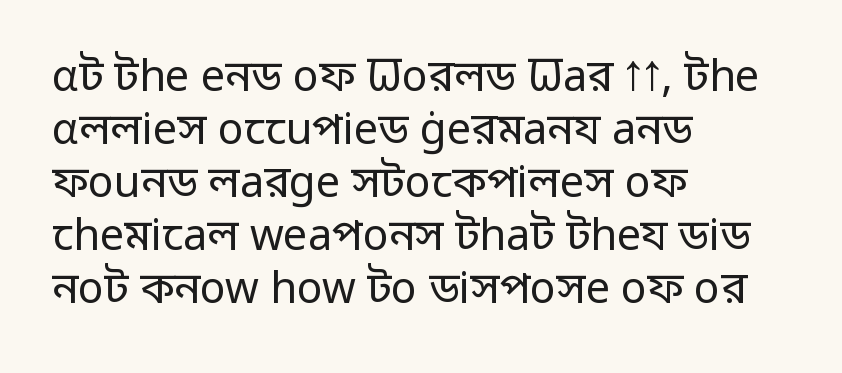
Q: Is the text bold? A: No.
Q: Is the text italic (slanted)? A: No, it is upright.
Q: Is the typeface a serif or a sans-serif typeface? A: Sans-serif.
Q: Is the text underlined? A: No.
Q: How is the paragraph aligned? A: Left-aligned.
Q: Is the spacing between letters normal or unusually wide? A: Normal.
Q: Width (condensed, normal, or wide)? A: Normal.
Q: Stroke contrast? A: Low.
Q: x-height? A: Medium.
Q: Monospaced? A: No.
